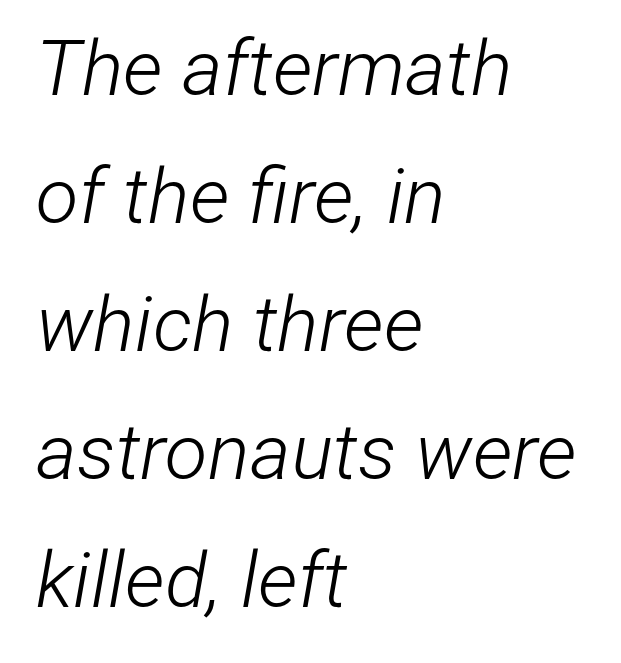
The image shows 78 px light, condensed type, italic (leaning right); set left-aligned, normal line spacing (1.64x), normal letter spacing, not underlined; low stroke contrast and a medium x-height.
